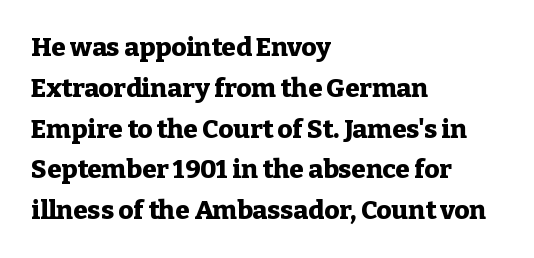
Q: Is the text bold? A: Yes.
Q: Is the text italic (slanted)? A: No, it is upright.
Q: Is the text underlined? A: No.
Q: How is the paragraph aligned? A: Left-aligned.
Q: Is the spacing between letters normal or unusually wide? A: Normal.
Q: Is the spacing between lines tight, normal or loose? A: Normal.
